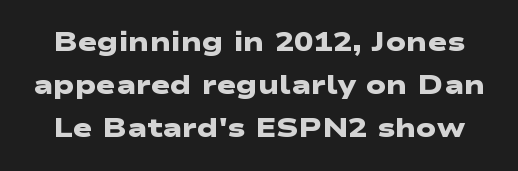
The image shows 26 px bold type; set normal line spacing (1.65x), normal letter spacing, not underlined.
